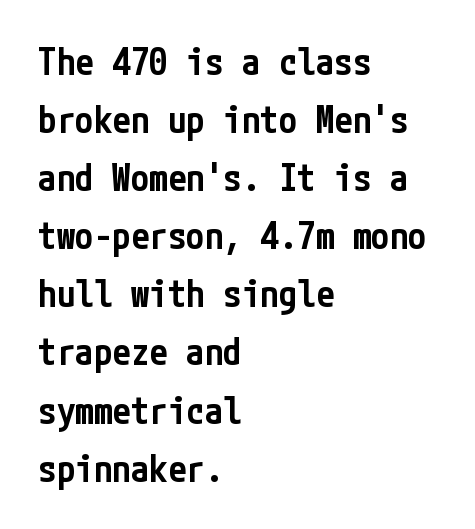
A classic flush-left, rag-right setting is used for this passage. Is there any slant? The stems are plumb. Weight check: semibold — heavier than regular, not quite bold. Each row of text sits above clean, open space.
